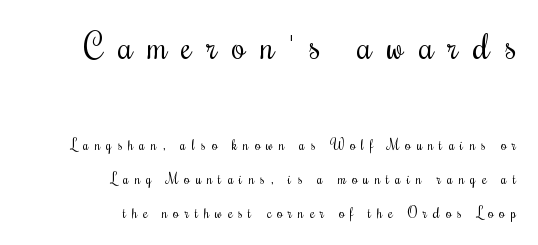
Q: Is the text bold? A: No.
Q: Is the text italic (slanted)? A: Yes.
Q: Is the typeface a serif or a sans-serif typeface? A: Serif.
Q: Is the text underlined? A: No.
Q: How is the paragraph aligned? A: Right-aligned.
Q: Is the spacing between letters normal or unusually wide? A: Unusually wide.
Q: Is the spacing between lines tight, normal or loose? A: Loose.
Q: Which block of text is set in a larger size, the first (top) or the second (bottom)? A: The first (top) one.
Q: Width (condensed, normal, or wide)? A: Condensed.
Q: Stroke contrast? A: Medium.
Q: x-height? A: Small.
Q: Monospaced? A: No.
